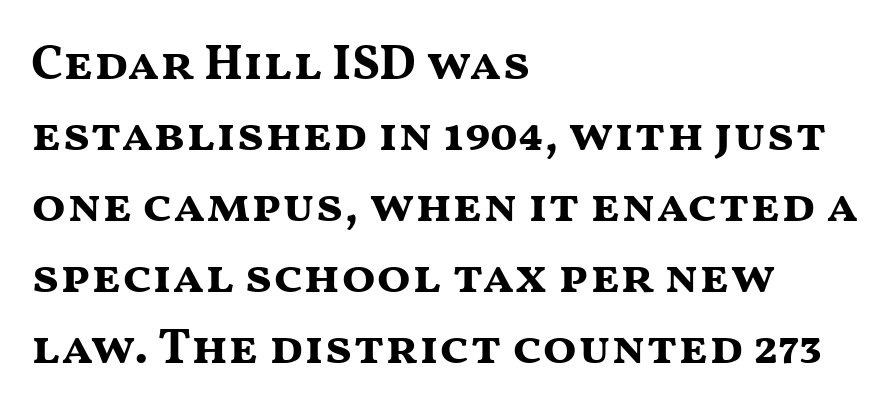
The image shows 50 px bold, wide sans-serif type, upright; set left-aligned, normal line spacing (1.42x), normal letter spacing, not underlined; medium stroke contrast and a medium x-height.
